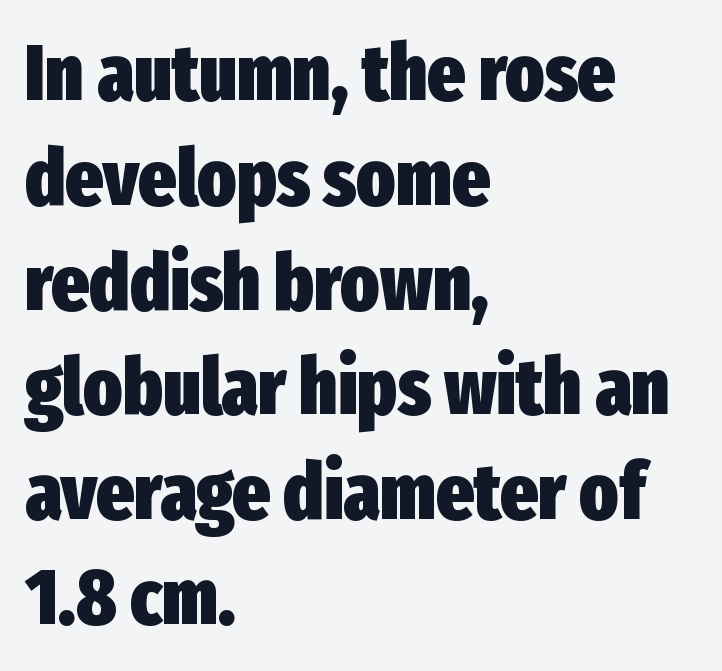
The image shows 80 px heavy, condensed sans-serif type, upright; set left-aligned, normal line spacing (1.31x), normal letter spacing, not underlined; low stroke contrast and a medium x-height.
